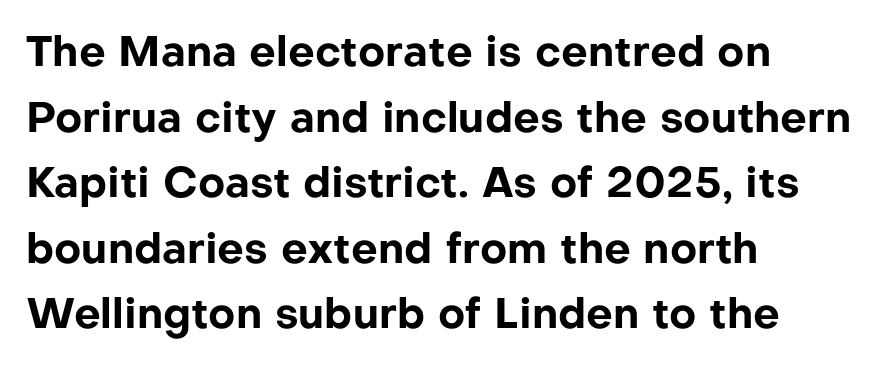
Q: Is the text bold? A: Yes.
Q: Is the text italic (slanted)? A: No, it is upright.
Q: Is the typeface a serif or a sans-serif typeface? A: Sans-serif.
Q: Is the text underlined? A: No.
Q: How is the paragraph aligned? A: Left-aligned.
Q: Is the spacing between letters normal or unusually wide? A: Normal.
Q: Is the spacing between lines tight, normal or loose? A: Normal.
Q: Width (condensed, normal, or wide)? A: Normal.
Q: Stroke contrast? A: Low.
Q: x-height? A: Medium.
Q: Monospaced? A: No.
